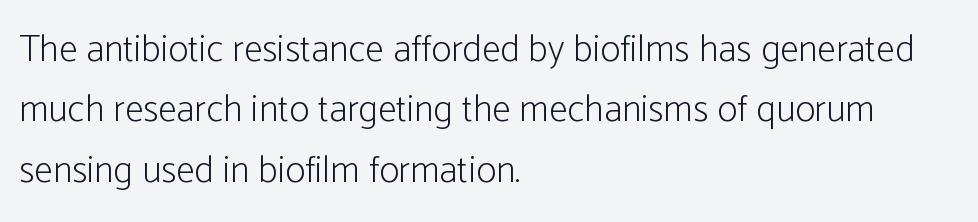
{"serif": "no", "italic": "no", "bold": "no", "weight": "light", "width": "condensed", "stroke_contrast": "low", "x_height": "medium", "monospaced": "no", "underline": "no", "align": "left", "line_spacing": "normal", "line_spacing_ratio": 1.59, "letter_spacing": "normal", "letter_spacing_em": 0.0, "glyph_px": 38}
